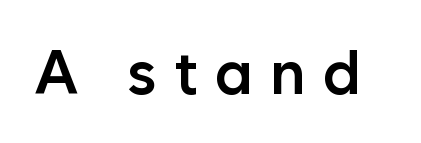
{"serif": "no", "italic": "no", "bold": "semi", "weight": "semibold", "width": "normal", "stroke_contrast": "low", "x_height": "medium", "monospaced": "no", "underline": "no", "letter_spacing": "wide", "letter_spacing_em": 0.27, "glyph_px": 62}
